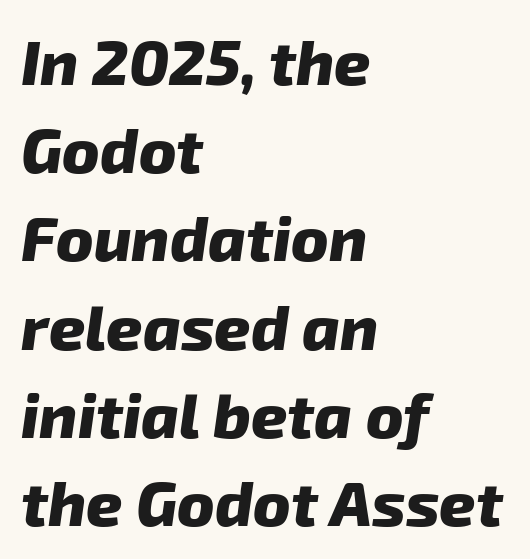
The image shows 63 px heavy sans-serif type; set left-aligned, normal line spacing (1.4x), normal letter spacing, not underlined; low stroke contrast and a medium x-height.
